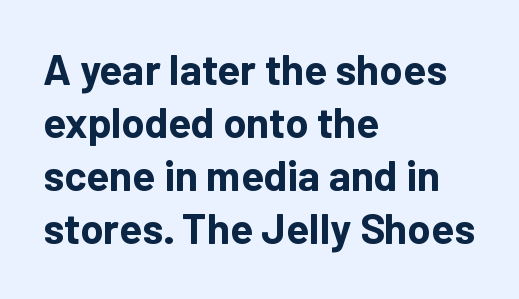
Q: Is the text bold? A: Yes.
Q: Is the text italic (slanted)? A: No, it is upright.
Q: Is the typeface a serif or a sans-serif typeface? A: Sans-serif.
Q: Is the text underlined? A: No.
Q: How is the paragraph aligned? A: Left-aligned.
Q: Is the spacing between letters normal or unusually wide? A: Normal.
Q: Is the spacing between lines tight, normal or loose? A: Normal.
Q: Width (condensed, normal, or wide)? A: Normal.
Q: Stroke contrast? A: Low.
Q: x-height? A: Medium.
Q: Monospaced? A: No.
